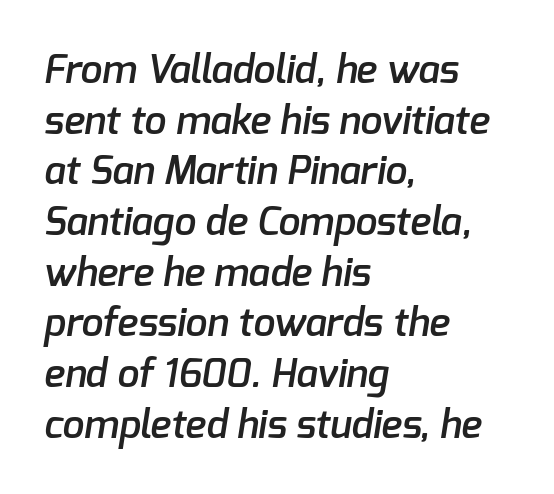
Q: Is the text bold? A: Semi-bold.
Q: Is the typeface a serif or a sans-serif typeface? A: Sans-serif.
Q: Is the text underlined? A: No.
Q: How is the paragraph aligned? A: Left-aligned.
Q: Is the spacing between letters normal or unusually wide? A: Normal.
Q: Is the spacing between lines tight, normal or loose? A: Normal.
Q: Width (condensed, normal, or wide)? A: Normal.
Q: Stroke contrast? A: Low.
Q: x-height? A: Medium.
Q: Monospaced? A: No.
